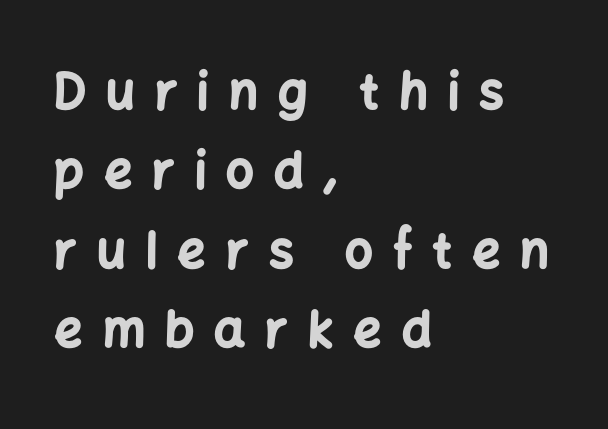
{"serif": "no", "italic": "no", "bold": "yes", "weight": "bold", "width": "normal", "stroke_contrast": "low", "x_height": "medium", "monospaced": "no", "underline": "no", "align": "left", "line_spacing": "normal", "line_spacing_ratio": 1.62, "letter_spacing": "wide", "letter_spacing_em": 0.41, "glyph_px": 49}
